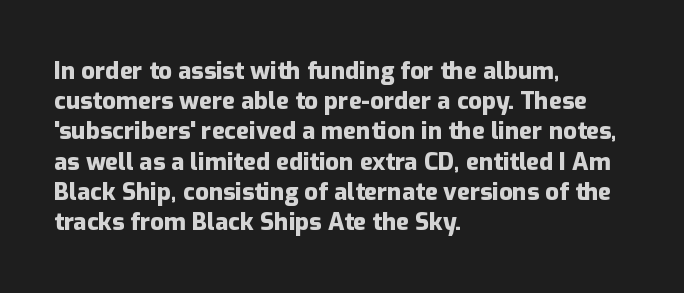
{"italic": "no", "bold": "yes", "underline": "no", "align": "left", "line_spacing": "normal", "line_spacing_ratio": 1.26, "letter_spacing": "normal", "letter_spacing_em": 0.0, "glyph_px": 24}
